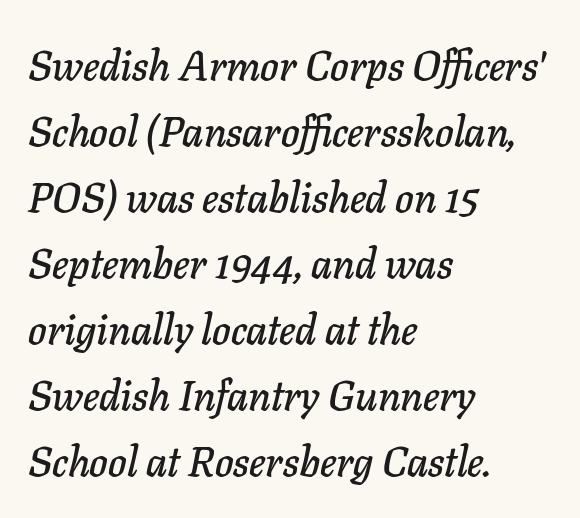
{"italic": "yes", "lean": "right", "slant_degrees": 11, "width": "normal", "stroke_contrast": "low", "x_height": "medium", "monospaced": "no", "underline": "no", "align": "left", "line_spacing": "normal", "line_spacing_ratio": 1.57, "letter_spacing": "normal", "letter_spacing_em": 0.0, "glyph_px": 42}
